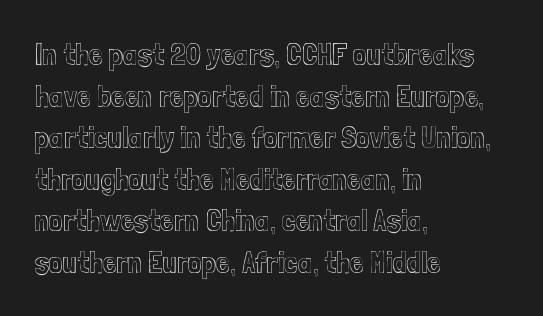
{"italic": "no", "width": "condensed", "x_height": "medium", "monospaced": "no", "underline": "no", "align": "left", "line_spacing": "normal", "line_spacing_ratio": 1.34, "letter_spacing": "normal", "letter_spacing_em": 0.0, "glyph_px": 31}
